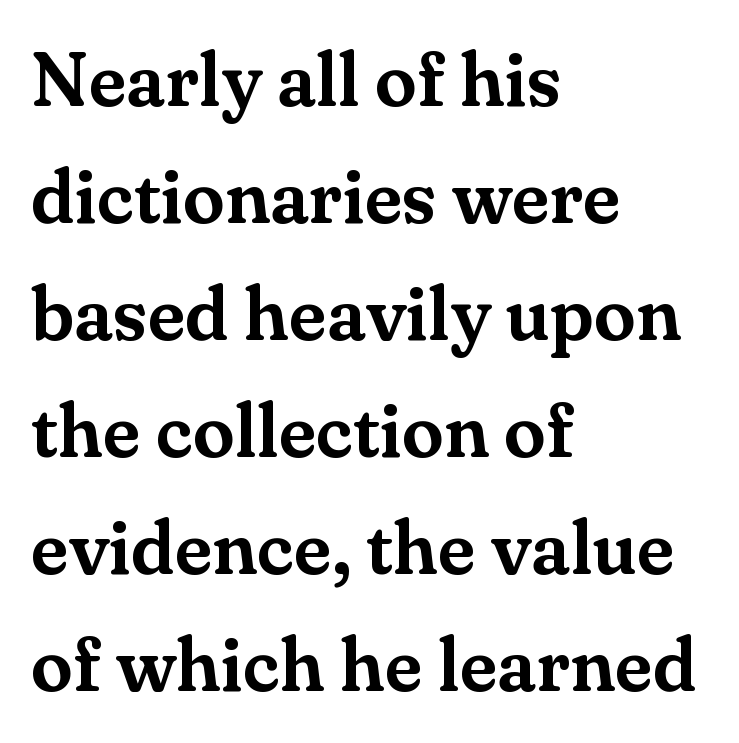
{"serif": "yes", "italic": "no", "width": "normal", "stroke_contrast": "medium", "x_height": "small", "monospaced": "no", "underline": "no", "align": "left", "line_spacing": "normal", "line_spacing_ratio": 1.54, "letter_spacing": "normal", "letter_spacing_em": 0.0, "glyph_px": 76}
